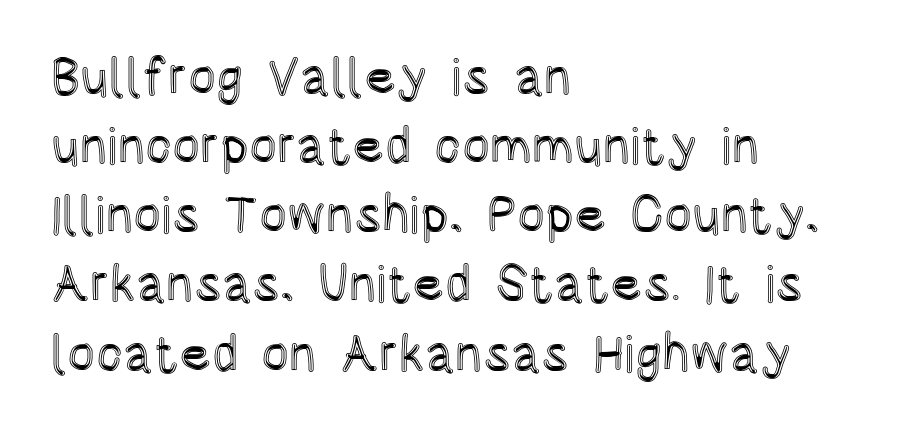
Q: Is the text italic (slanted)? A: No, it is upright.
Q: Is the text underlined? A: No.
Q: How is the paragraph aligned? A: Left-aligned.
Q: Is the spacing between letters normal or unusually wide? A: Normal.
Q: Is the spacing between lines tight, normal or loose? A: Normal.
Q: Width (condensed, normal, or wide)? A: Condensed.
Q: x-height? A: Large.
Q: Monospaced? A: No.
